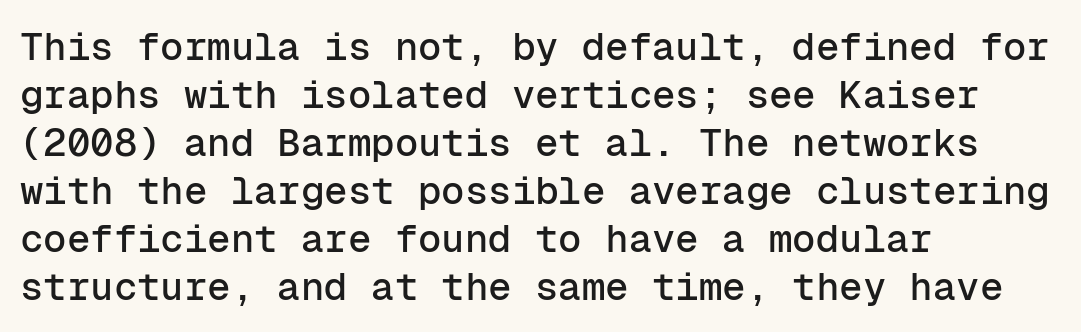
This rendering leaves character spacing at its baseline value. Think of a typewriter: that constant character pitch is what you see here. Rule under the text: the space is simply empty. Where is the straight margin? On the left.
